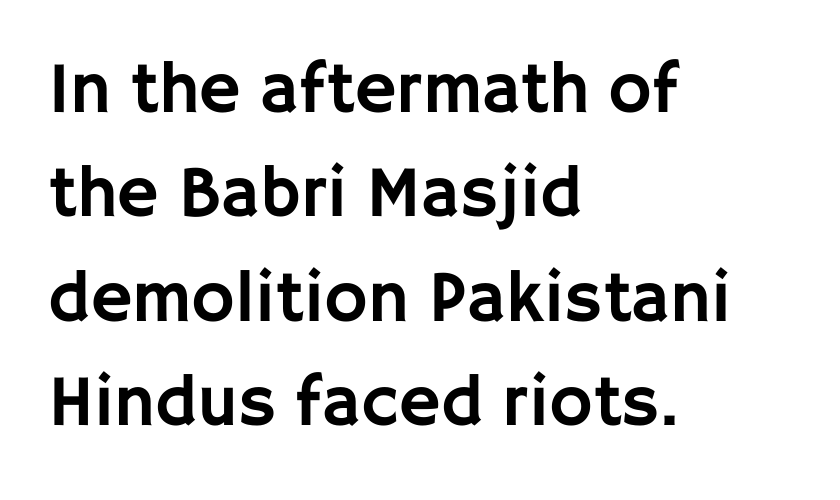
The image shows 73 px sans-serif type, upright; set left-aligned, normal line spacing (1.43x), normal letter spacing, not underlined; low stroke contrast and a large x-height.
